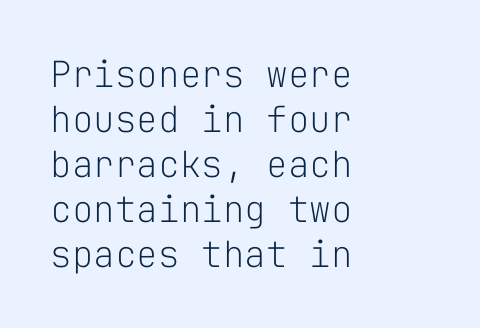
{"serif": "no", "italic": "no", "bold": "no", "weight": "light", "width": "normal", "stroke_contrast": "low", "x_height": "medium", "monospaced": "yes", "underline": "no", "align": "left", "line_spacing": "normal", "line_spacing_ratio": 1.25, "letter_spacing": "normal", "letter_spacing_em": 0.0, "glyph_px": 36}
